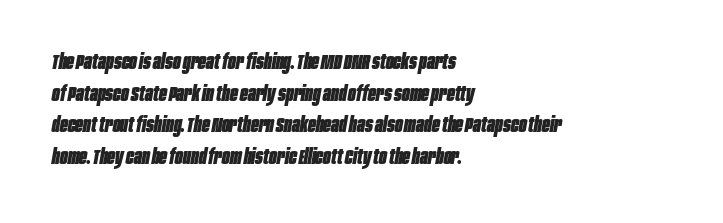
Decoration check: the copy has no underline. The strokes are fattened all the way to bold. The compositor pushed each line to the left boundary. This block has exactly the height ordinary leading produces. The letters are slanted; this is an italic face. What stands out about the letter spacing? Nothing — it is the standard amount.
